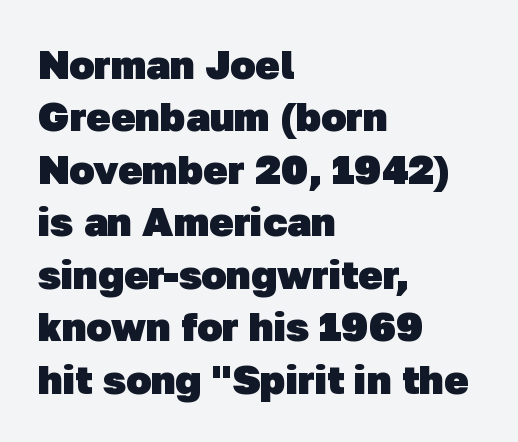
The image shows 41 px heavy sans-serif type; set left-aligned, normal line spacing (1.28x), normal letter spacing, not underlined; low stroke contrast and a medium x-height.
